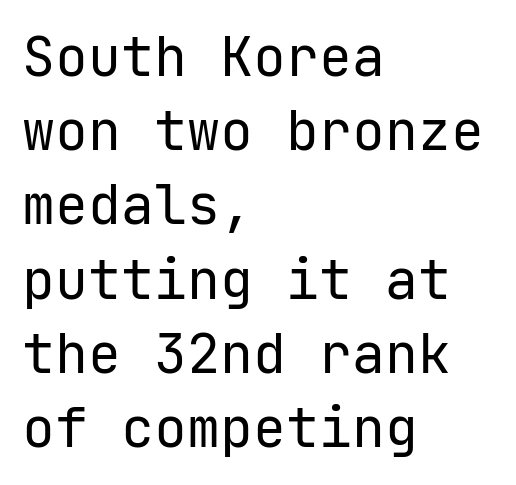
Q: Is the text bold? A: No.
Q: Is the text italic (slanted)? A: No, it is upright.
Q: Is the typeface a serif or a sans-serif typeface? A: Sans-serif.
Q: Is the text underlined? A: No.
Q: How is the paragraph aligned? A: Left-aligned.
Q: Is the spacing between letters normal or unusually wide? A: Normal.
Q: Is the spacing between lines tight, normal or loose? A: Normal.
Q: Width (condensed, normal, or wide)? A: Normal.
Q: Stroke contrast? A: Low.
Q: x-height? A: Medium.
Q: Monospaced? A: Yes.
